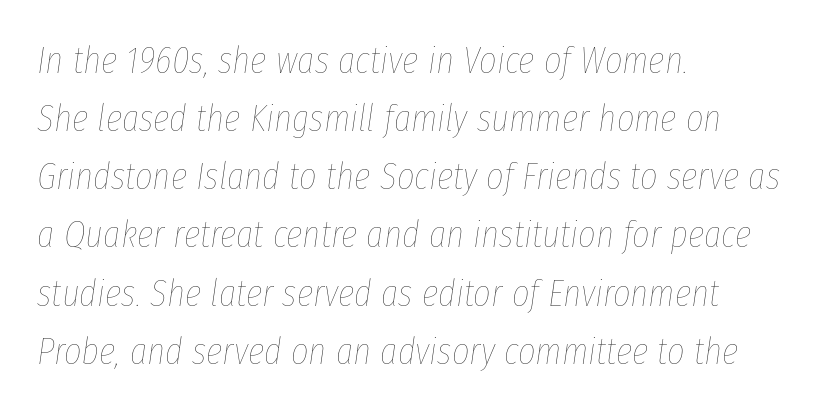
Q: Is the text bold? A: No.
Q: Is the text italic (slanted)? A: Yes, it leans right by about 8 degrees.
Q: Is the text underlined? A: No.
Q: How is the paragraph aligned? A: Left-aligned.
Q: Is the spacing between letters normal or unusually wide? A: Normal.
Q: Is the spacing between lines tight, normal or loose? A: Normal.
Q: Width (condensed, normal, or wide)? A: Condensed.
Q: Stroke contrast? A: Low.
Q: x-height? A: Medium.
Q: Monospaced? A: No.
